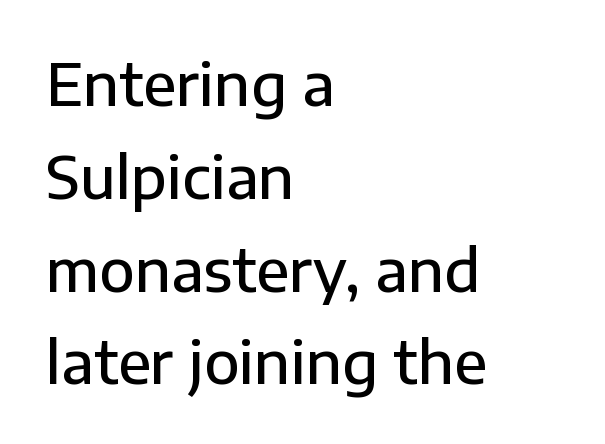
Q: Is the text bold? A: Semi-bold.
Q: Is the text italic (slanted)? A: No, it is upright.
Q: Is the typeface a serif or a sans-serif typeface? A: Sans-serif.
Q: Is the text underlined? A: No.
Q: How is the paragraph aligned? A: Left-aligned.
Q: Is the spacing between letters normal or unusually wide? A: Normal.
Q: Is the spacing between lines tight, normal or loose? A: Normal.
Q: Width (condensed, normal, or wide)? A: Normal.
Q: Stroke contrast? A: Low.
Q: x-height? A: Medium.
Q: Monospaced? A: No.
